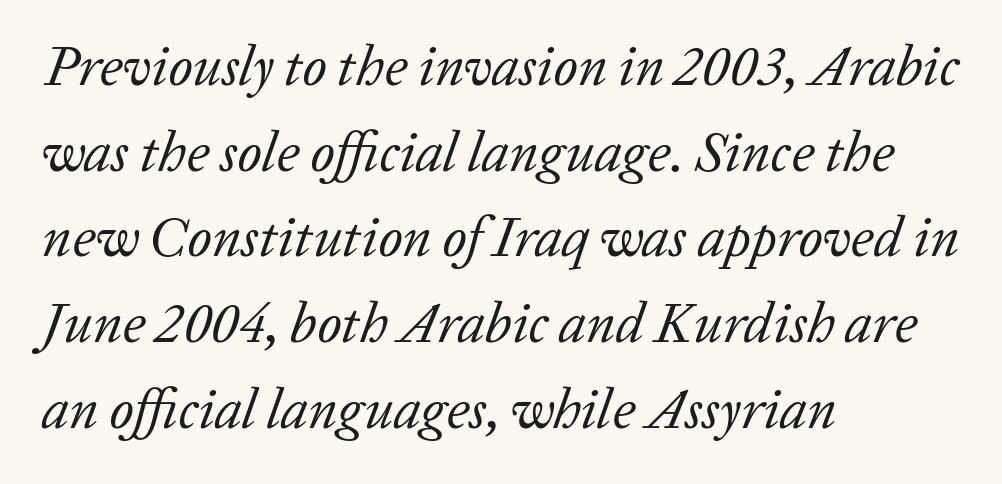
Clear beneath every line of the passage. I'd call this a serif setting — the letters wear small feet. Vertical spacing — default. An italicized treatment has been applied to the whole sample. Typeset ragged right — the left edge is the straight one. Tracking value appears to be zero — textbook default spacing.
